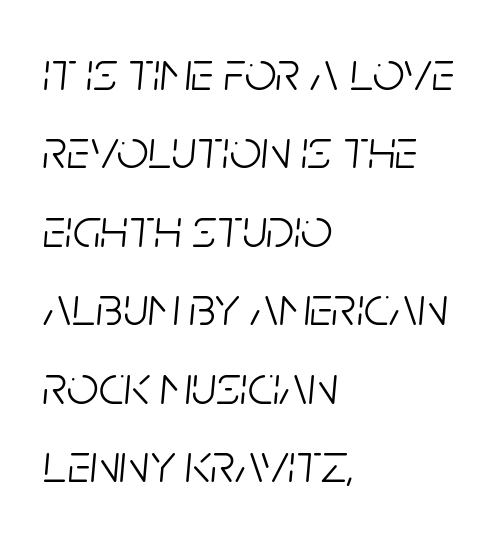
The image shows 56 px light, condensed type, italic (leaning right); set left-aligned, normal line spacing (1.4x), normal letter spacing, not underlined; low stroke contrast and a large x-height.
